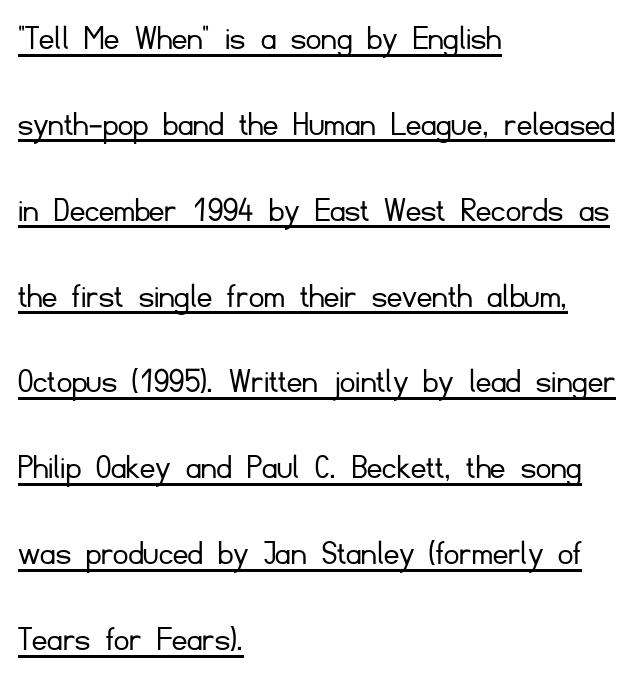
Q: Is the text bold? A: No.
Q: Is the text italic (slanted)? A: No, it is upright.
Q: Is the typeface a serif or a sans-serif typeface? A: Sans-serif.
Q: Is the text underlined? A: Yes.
Q: How is the paragraph aligned? A: Left-aligned.
Q: Is the spacing between letters normal or unusually wide? A: Normal.
Q: Is the spacing between lines tight, normal or loose? A: Loose.
Q: Width (condensed, normal, or wide)? A: Normal.
Q: Stroke contrast? A: Low.
Q: x-height? A: Small.
Q: Monospaced? A: No.
